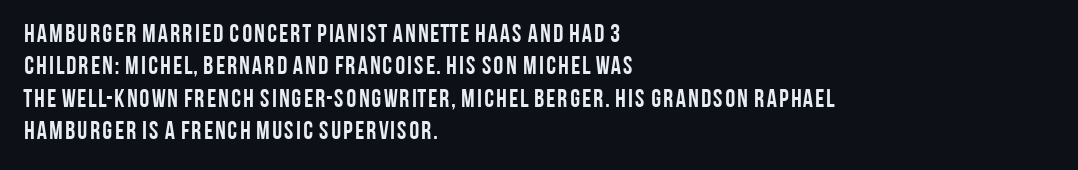
A typesetter would mark this as roman, not italic. The strokes are fattened all the way to bold. Beneath every word, the page is bare. The letters sit at their default tracking, neither squeezed nor spread. Notice how the passage keeps a crisp vertical edge on the left only. The lines sit at an ordinary, default distance from one another.
